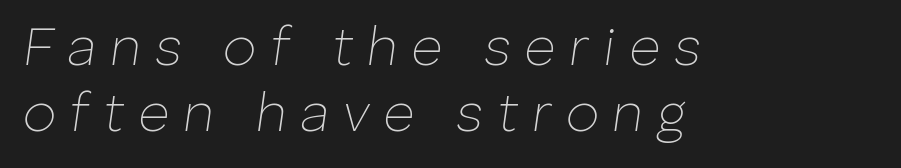
The image shows 54 px thin type, italic (leaning right); set left-aligned, line spacing 1.23x, unusually wide letter spacing (+0.25 em), not underlined; low stroke contrast and a medium x-height.
